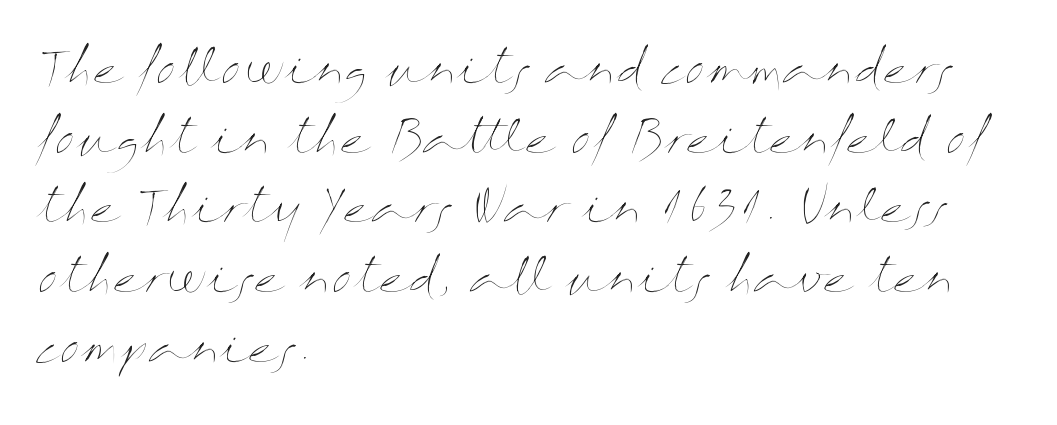
Q: Is the text bold? A: No.
Q: Is the text italic (slanted)? A: Yes.
Q: Is the text underlined? A: No.
Q: How is the paragraph aligned? A: Left-aligned.
Q: Is the spacing between letters normal or unusually wide? A: Normal.
Q: Is the spacing between lines tight, normal or loose? A: Normal.
Q: Width (condensed, normal, or wide)? A: Wide.
Q: Stroke contrast? A: Medium.
Q: x-height? A: Medium.
Q: Monospaced? A: No.
